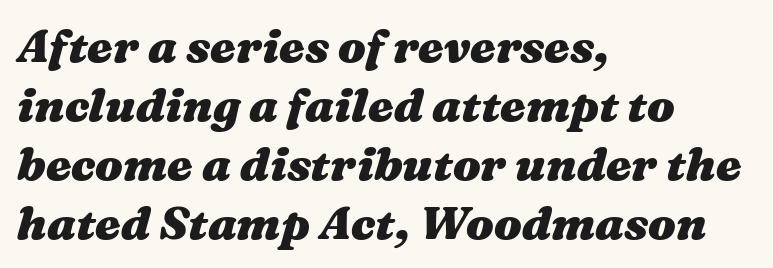
The image shows 46 px heavy, wide type, italic (leaning right); set left-aligned, normal line spacing (1.28x), normal letter spacing, not underlined; medium stroke contrast and a medium x-height.
